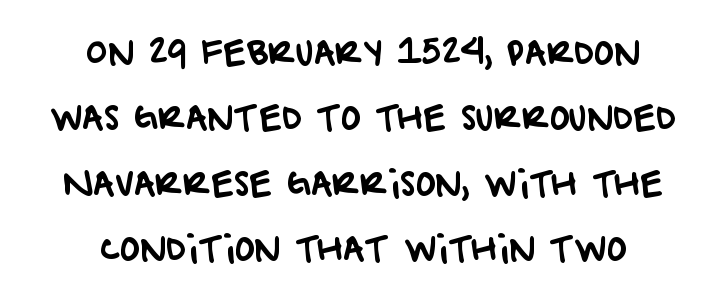
The image shows 33 px sans-serif type; set centered, loose line spacing (1.98x), normal letter spacing, not underlined; low stroke contrast and a large x-height.
